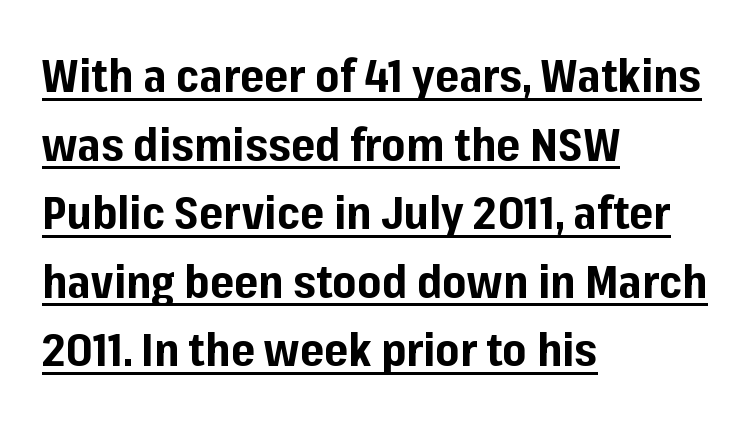
The image shows 46 px bold sans-serif type, upright; set left-aligned, normal line spacing (1.49x), normal letter spacing, underlined; low stroke contrast and a medium x-height.
